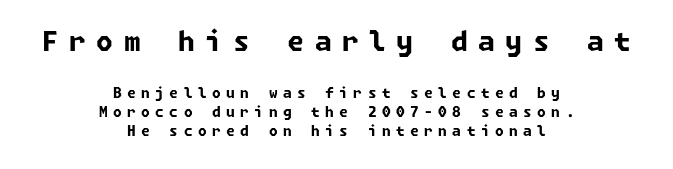
Q: Is the text bold? A: Yes.
Q: Is the text underlined? A: No.
Q: How is the paragraph aligned? A: Centered.
Q: Is the spacing between letters normal or unusually wide? A: Unusually wide.
Q: Is the spacing between lines tight, normal or loose? A: Normal.
Q: Which block of text is set in a larger size, the first (top) or the second (bottom)? A: The first (top) one.
